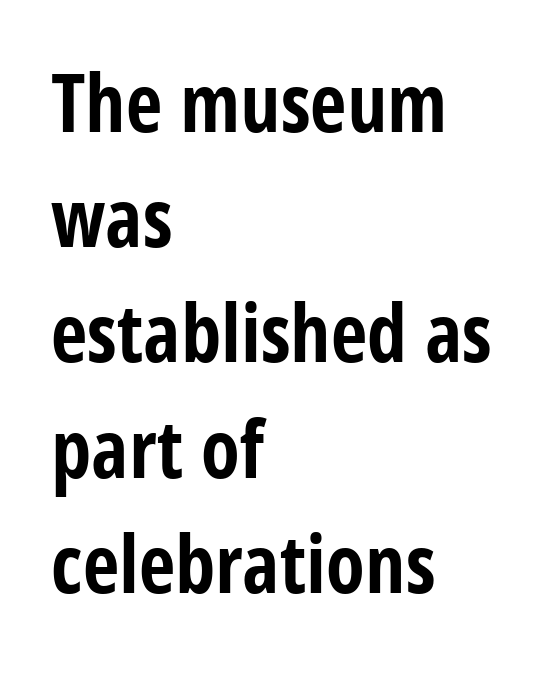
Q: Is the text bold? A: Yes.
Q: Is the text italic (slanted)? A: No, it is upright.
Q: Is the typeface a serif or a sans-serif typeface? A: Sans-serif.
Q: Is the text underlined? A: No.
Q: How is the paragraph aligned? A: Left-aligned.
Q: Is the spacing between letters normal or unusually wide? A: Normal.
Q: Is the spacing between lines tight, normal or loose? A: Normal.
Q: Width (condensed, normal, or wide)? A: Condensed.
Q: Stroke contrast? A: Low.
Q: x-height? A: Large.
Q: Monospaced? A: No.
